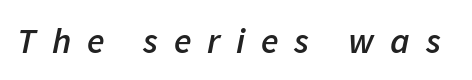
The image shows 36 px semibold type, italic (leaning right); set unusually wide letter spacing (+0.44 em), not underlined; low stroke contrast and a medium x-height.
